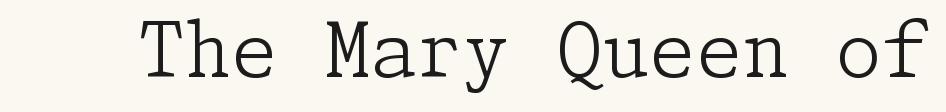
Q: Is the text bold? A: No.
Q: Is the text italic (slanted)? A: No, it is upright.
Q: Is the typeface a serif or a sans-serif typeface? A: Serif.
Q: Is the text underlined? A: No.
Q: Is the spacing between letters normal or unusually wide? A: Normal.
Q: Width (condensed, normal, or wide)? A: Normal.
Q: Stroke contrast? A: Low.
Q: x-height? A: Medium.
